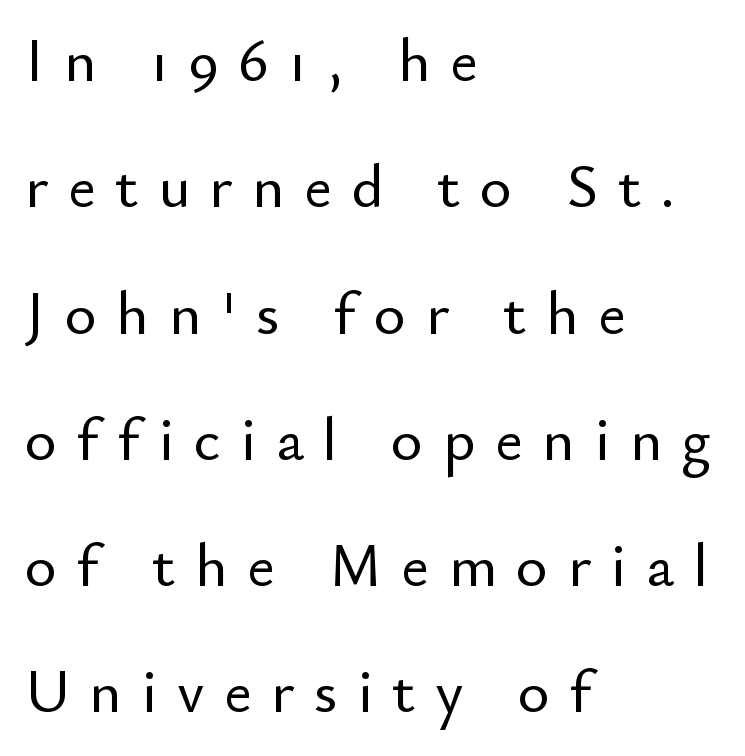
Italic: no, the glyphs are upright roman. Visually the block forms a straight wall on the left and a jagged coastline on the right. Leading is clearly above the norm, producing a sparse column. The rendering uses natural spacing where letterforms have individual widths. The passage shown has open, widely tracked lettering throughout. Is this a sans? Yes — the strokes have no serifs.
